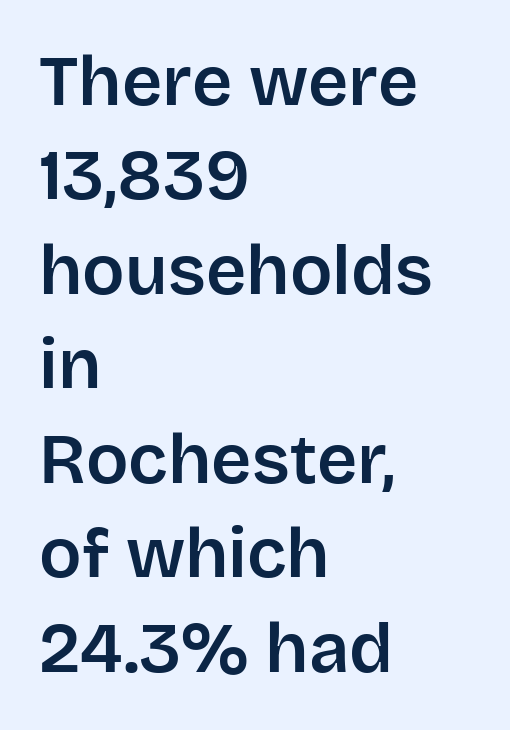
{"serif": "no", "italic": "no", "width": "normal", "stroke_contrast": "low", "x_height": "large", "monospaced": "no", "underline": "no", "align": "left", "line_spacing": "normal", "line_spacing_ratio": 1.35, "letter_spacing": "normal", "letter_spacing_em": 0.0, "glyph_px": 70}
